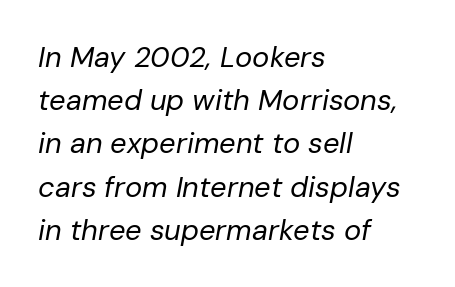
The image shows 29 px regular-weight type, italic (leaning right); set left-aligned, normal line spacing (1.49x), normal letter spacing, not underlined; low stroke contrast and a medium x-height.
